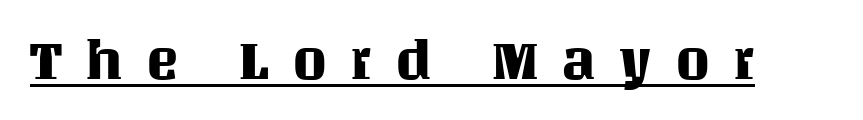
Is there any slant? The stems are plumb. The line texture is sparse and dotted thanks to wide tracking. In designer terms, the underline attribute is active on this setting. Proportional: the letters do not fall into vertical columns.
